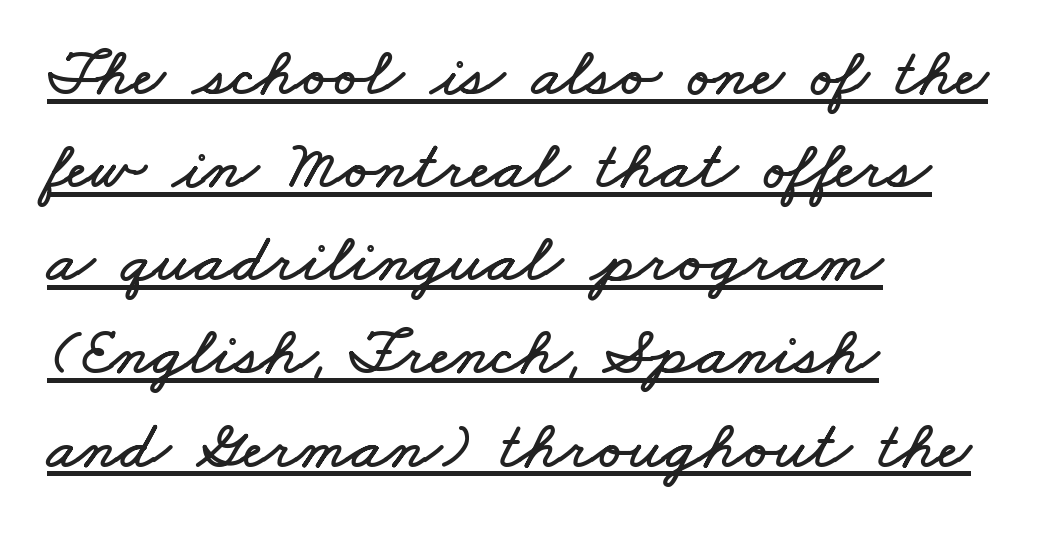
{"width": "wide", "stroke_contrast": "low", "x_height": "small", "monospaced": "no", "underline": "yes", "align": "left", "line_spacing": "normal", "line_spacing_ratio": 1.35, "letter_spacing": "normal", "letter_spacing_em": 0.0, "glyph_px": 69}
